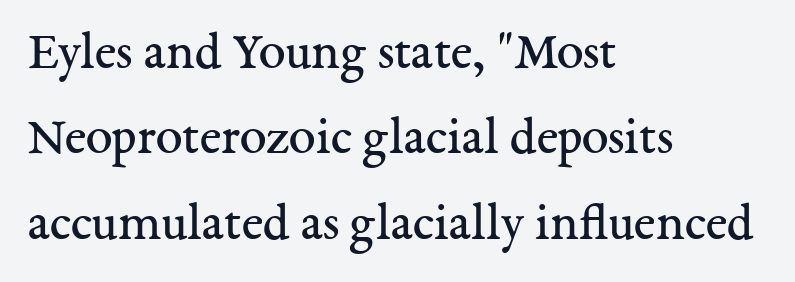
Unlike italic type, these characters show no tilt at all. Layout note: lines flush left. The strokes carry an ordinary text weight at most. Plain, unruled lines of type.
